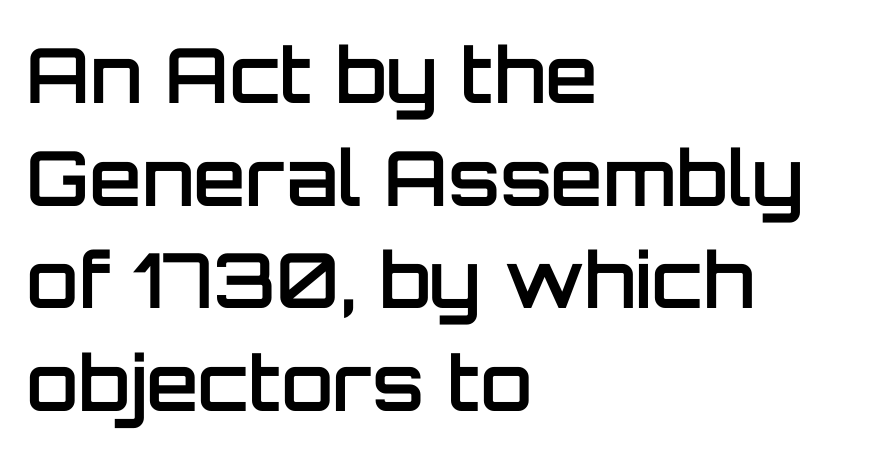
Tall strokes in this sample are plumb rather than angled. The glyphs have the mass of a demibold cut, below bold. These lines are rendered in a variable-pitch font. You could call the tracking neutral — neither tight nor loose. Alignment: flush left. The specimen omits any rule beneath the text block's lines.
